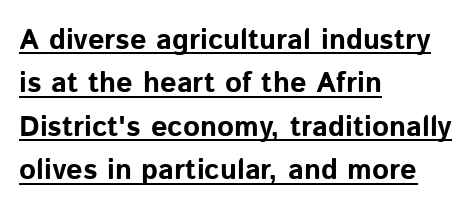
The image shows 29 px bold sans-serif type, upright; set left-aligned, normal line spacing (1.5x), normal letter spacing, underlined; low stroke contrast and a medium x-height.
